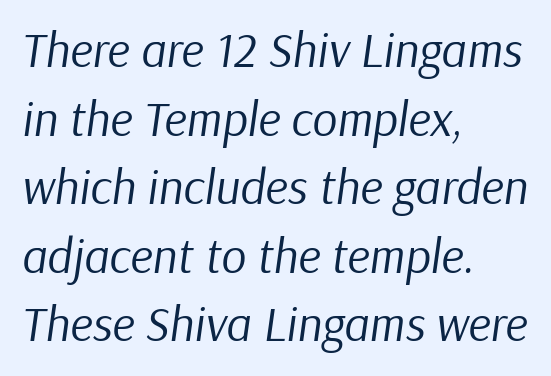
Is the type heavy? It reads as light-to-regular instead. Varying glyph widths throughout — classic text-font behaviour. An italicized treatment has been applied to the whole sample. The block of text has a typical density, with ordinary space between rows.
